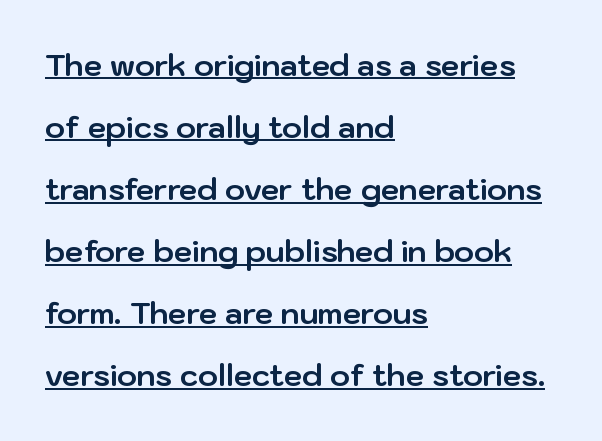
{"serif": "no", "italic": "no", "bold": "yes", "weight": "bold", "width": "normal", "stroke_contrast": "low", "x_height": "medium", "monospaced": "no", "underline": "yes", "align": "left", "line_spacing": "loose", "line_spacing_ratio": 2.07, "letter_spacing": "normal", "letter_spacing_em": 0.0, "glyph_px": 30}
